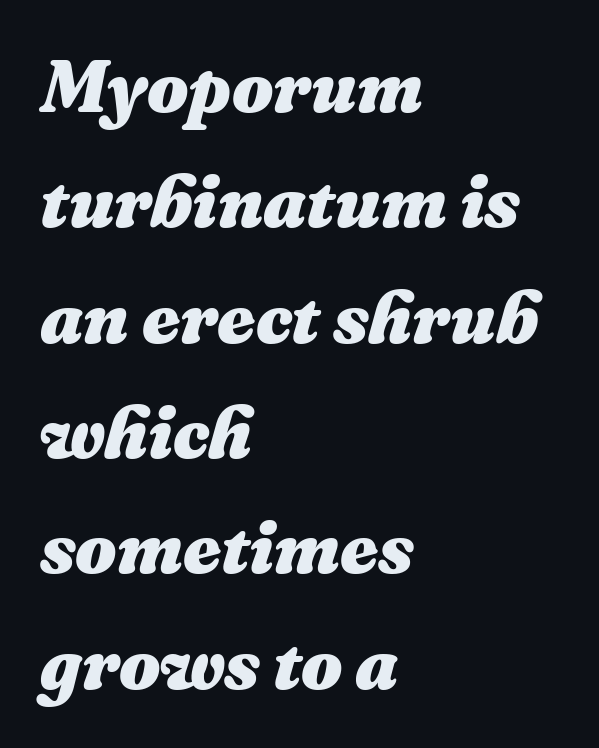
Q: Is the text bold? A: Yes.
Q: Is the text italic (slanted)? A: Yes, it leans right by about 16 degrees.
Q: Is the text underlined? A: No.
Q: How is the paragraph aligned? A: Left-aligned.
Q: Is the spacing between letters normal or unusually wide? A: Normal.
Q: Is the spacing between lines tight, normal or loose? A: Normal.
Q: Width (condensed, normal, or wide)? A: Normal.
Q: Stroke contrast? A: Medium.
Q: x-height? A: Medium.
Q: Monospaced? A: No.
